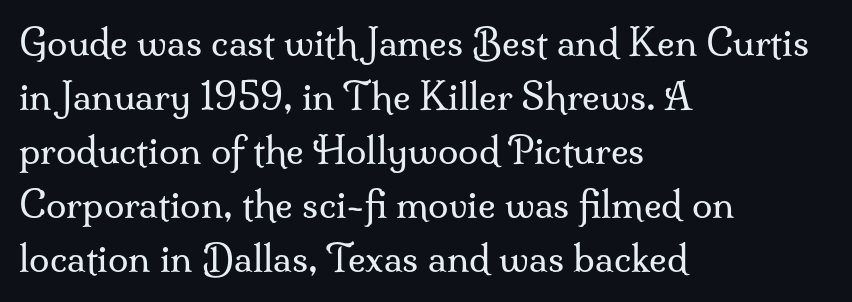
The image shows 37 px regular-weight serif type, upright; set left-aligned, normal line spacing (1.46x), normal letter spacing, not underlined; medium stroke contrast and a small x-height.
